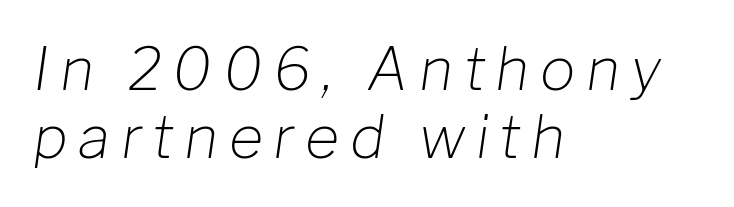
{"italic": "yes", "lean": "right", "slant_degrees": 8, "bold": "no", "weight": "light", "width": "normal", "stroke_contrast": "low", "x_height": "medium", "monospaced": "no", "underline": "no", "align": "left", "line_spacing_ratio": 1.16, "glyph_px": 59}
